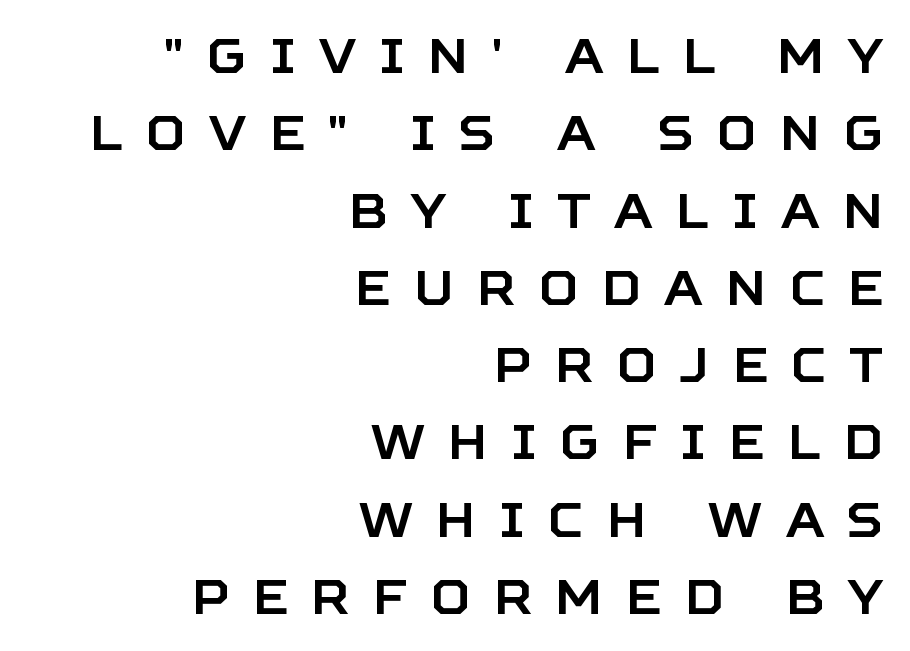
The passage shown is not underscored anywhere. Loose tracking; the words dissolve into strings of separated letters. Italic: no, the glyphs are upright roman. Regarding leading, the lines here are spaced in the standard way. Layout note: lines flush right.
